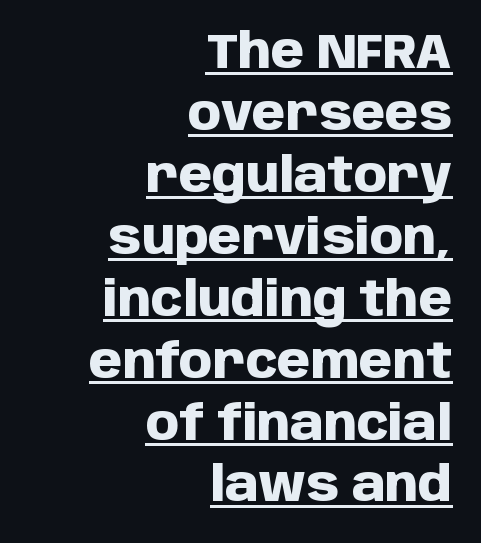
Q: Is the text bold? A: Yes.
Q: Is the text italic (slanted)? A: No, it is upright.
Q: Is the typeface a serif or a sans-serif typeface? A: Sans-serif.
Q: Is the text underlined? A: Yes.
Q: How is the paragraph aligned? A: Right-aligned.
Q: Is the spacing between letters normal or unusually wide? A: Normal.
Q: Is the spacing between lines tight, normal or loose? A: Normal.
Q: Width (condensed, normal, or wide)? A: Normal.
Q: Stroke contrast? A: Low.
Q: x-height? A: Large.
Q: Monospaced? A: No.
